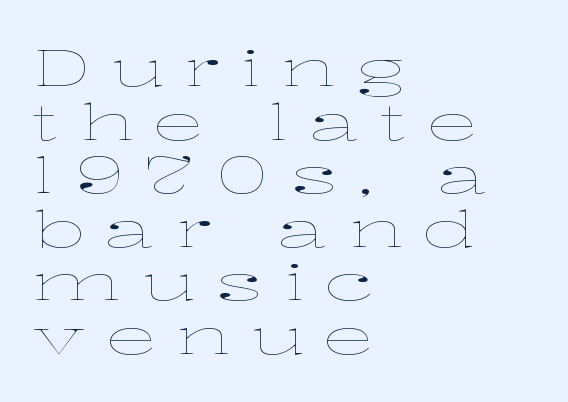
The type sits square on the baseline with zero lean. Think of a printed novel: that variable character pitch is what you see here. Leading is clearly below the norm, producing a dense column. Lines of text with bare space underneath. The setting favours the left margin, as ordinary paragraphs usually do.
